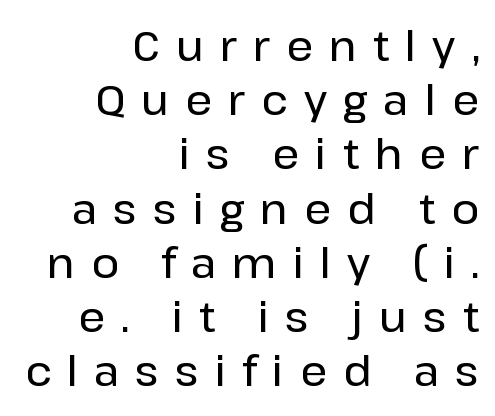
Q: Is the text italic (slanted)? A: No, it is upright.
Q: Is the typeface a serif or a sans-serif typeface? A: Sans-serif.
Q: Is the text underlined? A: No.
Q: How is the paragraph aligned? A: Right-aligned.
Q: Is the spacing between letters normal or unusually wide? A: Unusually wide.
Q: Is the spacing between lines tight, normal or loose? A: Normal.
Q: Width (condensed, normal, or wide)? A: Normal.
Q: Stroke contrast? A: Low.
Q: x-height? A: Medium.
Q: Monospaced? A: No.
